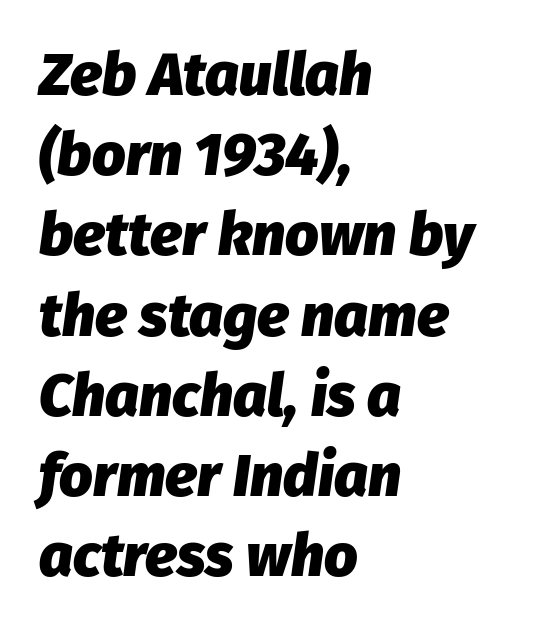
Compared with a centered layout, this one pins lines to the left instead. Its strokes are broad and dark, the hallmark of bold type. The passage shown is typed in a proportional face where columns would drift. Posture: slanted. Default kerning and tracking; the words read as compact shapes. Whoever set this chose a conventional vertical rhythm.
